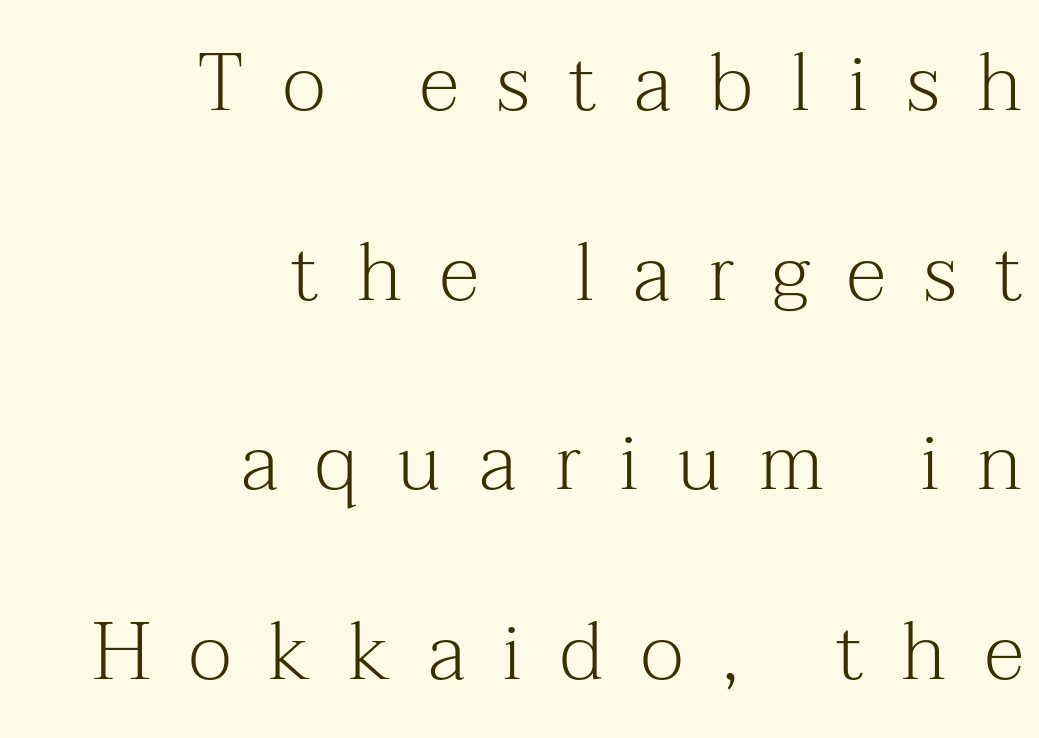
The image shows 80 px light serif type, upright; set right-aligned, loose line spacing (2.37x), unusually wide letter spacing (+0.47 em), not underlined; medium stroke contrast and a medium x-height.
